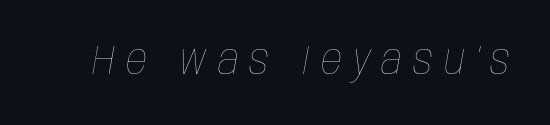
The image shows 42 px thin, condensed type, italic (leaning right); set unusually wide letter spacing (+0.26 em), not underlined; low stroke contrast and a large x-height.
